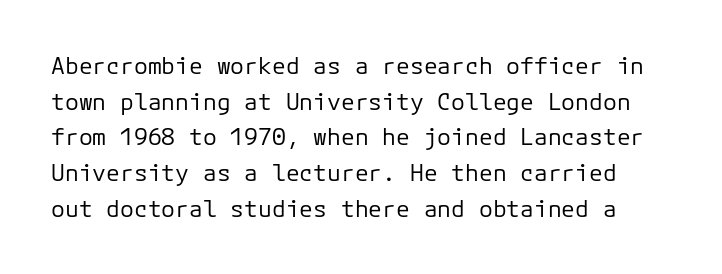
Each row of text sits above clean, open space. Students, observe: this is what conventionally led text looks like. The strokes carry an ordinary text weight at most. These lines keep a tight, regular rhythm from letter to letter.
